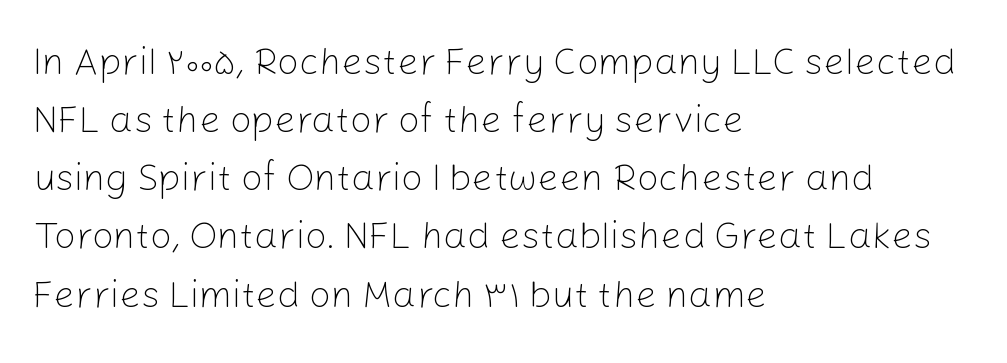
{"serif": "no", "italic": "no", "bold": "no", "weight": "light", "width": "normal", "stroke_contrast": "low", "x_height": "medium", "monospaced": "no", "underline": "no", "align": "left", "line_spacing": "normal", "line_spacing_ratio": 1.53, "letter_spacing": "normal", "letter_spacing_em": 0.0, "glyph_px": 38}
